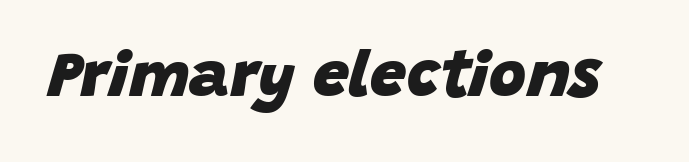
{"italic": "yes", "lean": "right", "slant_degrees": 15, "bold": "yes", "weight": "heavy", "width": "normal", "stroke_contrast": "low", "x_height": "large", "monospaced": "no", "underline": "no", "letter_spacing": "normal", "letter_spacing_em": 0.0, "glyph_px": 64}
